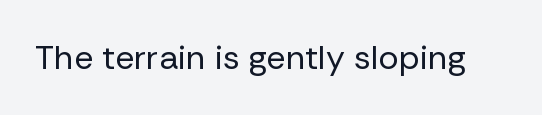
{"serif": "no", "italic": "no", "bold": "no", "weight": "regular", "width": "normal", "stroke_contrast": "low", "x_height": "medium", "monospaced": "no", "underline": "no", "letter_spacing": "normal", "letter_spacing_em": 0.0, "glyph_px": 34}
